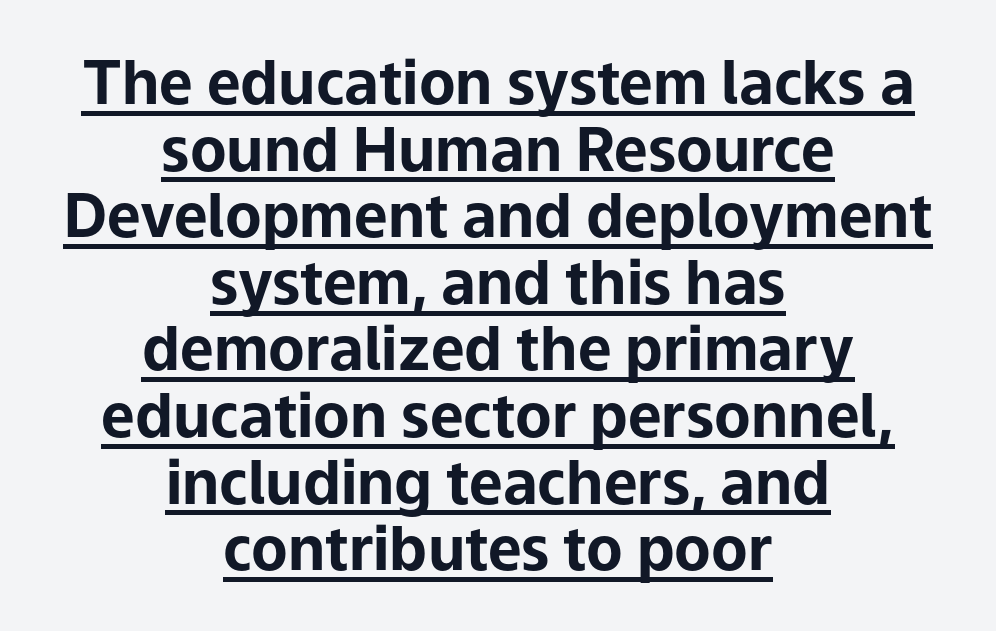
{"serif": "no", "italic": "no", "bold": "yes", "weight": "bold", "width": "normal", "stroke_contrast": "low", "x_height": "medium", "monospaced": "no", "underline": "yes", "align": "center", "line_spacing": "tight", "line_spacing_ratio": 1.11, "letter_spacing": "normal", "letter_spacing_em": 0.0, "glyph_px": 60}
